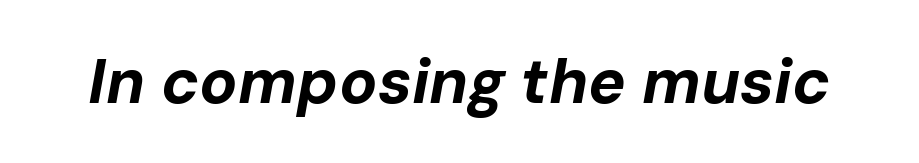
The image shows 63 px bold type, italic (leaning right); set normal letter spacing, not underlined; low stroke contrast and a medium x-height.
